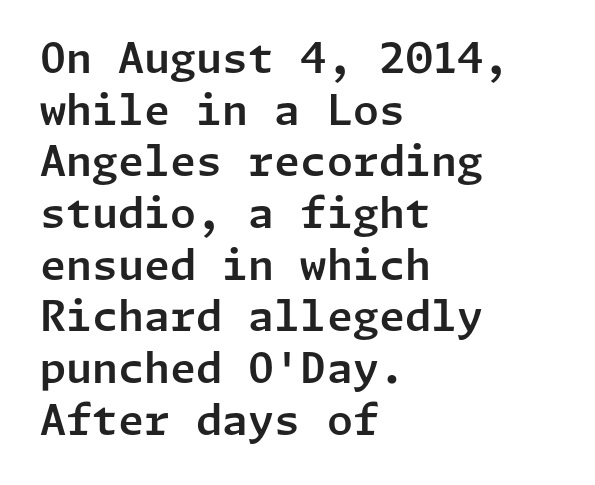
The image shows 42 px sans-serif type, upright; set left-aligned, line spacing 1.23x, normal letter spacing, not underlined; low stroke contrast and a medium x-height.
